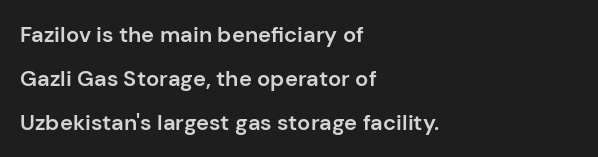
Standard letterfit; no display-style spreading of the glyphs. Is the block centered? No — it sits flush against the left margin. Airy leading. Check under the words: just untouched page. Quick note: not italic, upright.
